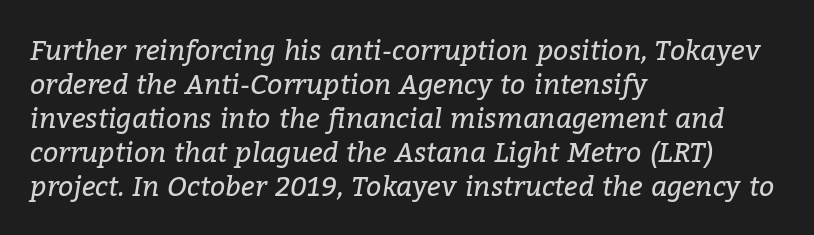
The image shows 27 px text type, italic (leaning right); set left-aligned, normal line spacing (1.26x), normal letter spacing, not underlined.
